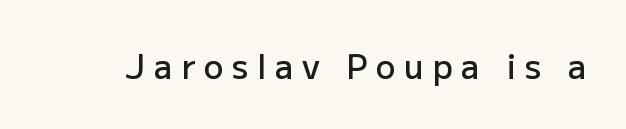
The image shows 33 px semibold sans-serif type, upright; set unusually wide letter spacing (+0.26 em), not underlined; low stroke contrast and a medium x-height.
